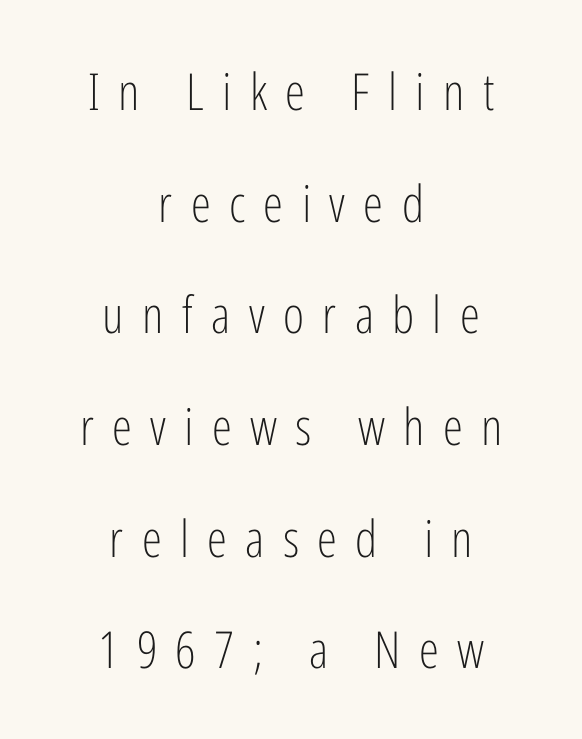
{"serif": "no", "italic": "no", "bold": "no", "weight": "light", "width": "condensed", "stroke_contrast": "low", "x_height": "medium", "monospaced": "no", "underline": "no", "align": "center", "line_spacing": "loose", "line_spacing_ratio": 2.19, "letter_spacing": "wide", "letter_spacing_em": 0.36, "glyph_px": 51}
